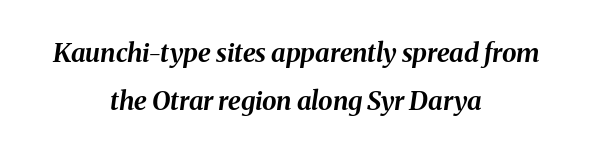
{"italic": "yes", "lean": "right", "slant_degrees": 8, "bold": "yes", "underline": "no", "align": "center", "line_spacing_ratio": 1.84, "letter_spacing": "normal", "letter_spacing_em": 0.0, "glyph_px": 26}
